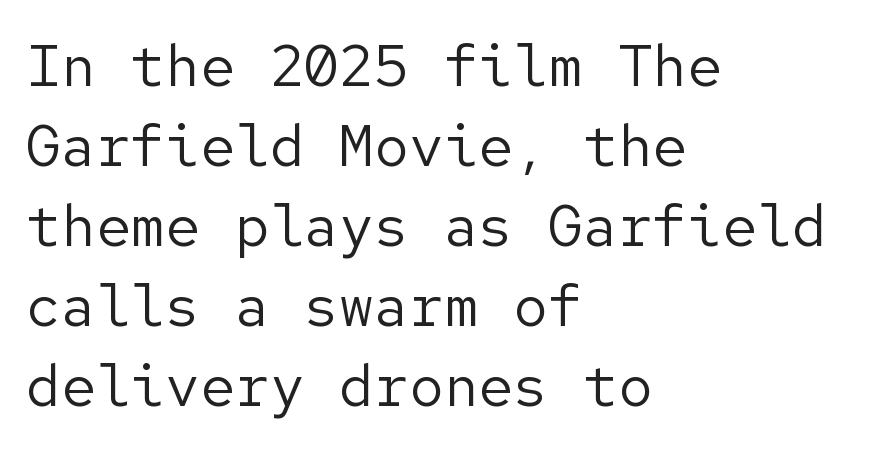
Q: Is the text bold? A: No.
Q: Is the text italic (slanted)? A: No, it is upright.
Q: Is the typeface a serif or a sans-serif typeface? A: Sans-serif.
Q: Is the text underlined? A: No.
Q: How is the paragraph aligned? A: Left-aligned.
Q: Is the spacing between letters normal or unusually wide? A: Normal.
Q: Is the spacing between lines tight, normal or loose? A: Normal.
Q: Width (condensed, normal, or wide)? A: Normal.
Q: Stroke contrast? A: Low.
Q: x-height? A: Medium.
